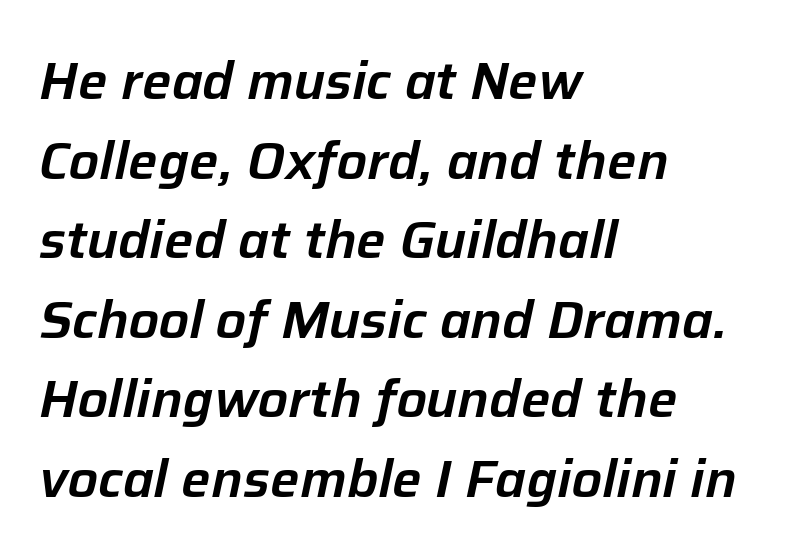
{"italic": "yes", "lean": "right", "slant_degrees": 12, "width": "normal", "stroke_contrast": "low", "x_height": "medium", "monospaced": "no", "underline": "no", "align": "left", "line_spacing": "normal", "line_spacing_ratio": 1.53, "letter_spacing": "normal", "letter_spacing_em": 0.0, "glyph_px": 52}
